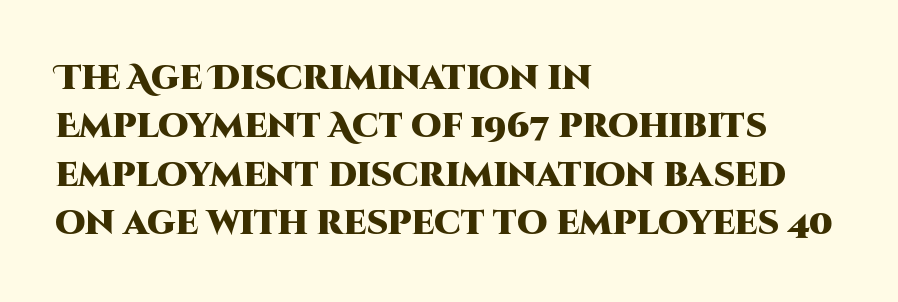
{"serif": "no", "italic": "no", "bold": "yes", "weight": "heavy", "width": "normal", "stroke_contrast": "high", "x_height": "large", "monospaced": "no", "underline": "no", "align": "left", "line_spacing": "normal", "line_spacing_ratio": 1.42, "letter_spacing": "normal", "letter_spacing_em": 0.0, "glyph_px": 34}
